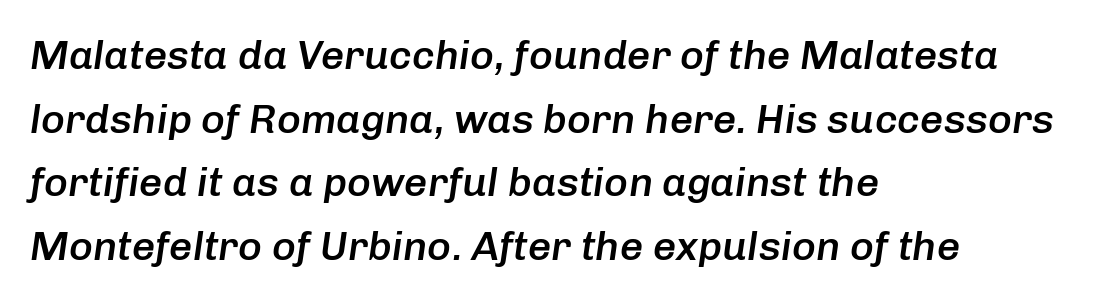
Q: Is the text bold? A: Semi-bold.
Q: Is the text italic (slanted)? A: Yes, it leans right by about 8 degrees.
Q: Is the text underlined? A: No.
Q: How is the paragraph aligned? A: Left-aligned.
Q: Is the spacing between letters normal or unusually wide? A: Normal.
Q: Is the spacing between lines tight, normal or loose? A: Normal.
Q: Width (condensed, normal, or wide)? A: Normal.
Q: Stroke contrast? A: Low.
Q: x-height? A: Medium.
Q: Monospaced? A: No.
